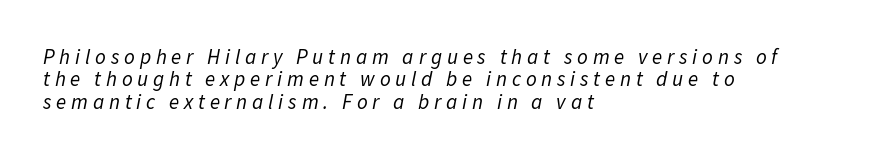
{"italic": "yes", "lean": "right", "slant_degrees": 11, "bold": "no", "underline": "no", "align": "left", "line_spacing": "tight", "line_spacing_ratio": 1.06, "letter_spacing": "wide", "letter_spacing_em": 0.23, "glyph_px": 21}
